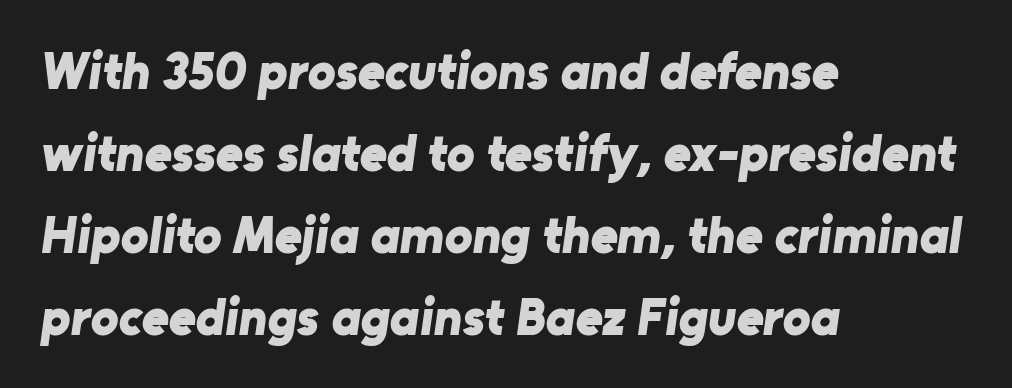
Q: Is the text bold? A: Yes.
Q: Is the typeface a serif or a sans-serif typeface? A: Sans-serif.
Q: Is the text underlined? A: No.
Q: How is the paragraph aligned? A: Left-aligned.
Q: Is the spacing between letters normal or unusually wide? A: Normal.
Q: Is the spacing between lines tight, normal or loose? A: Normal.
Q: Width (condensed, normal, or wide)? A: Normal.
Q: Stroke contrast? A: Low.
Q: x-height? A: Medium.
Q: Monospaced? A: No.
